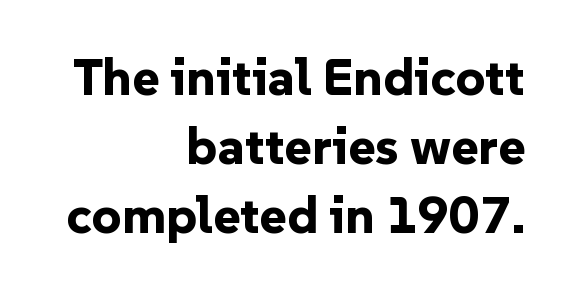
Q: Is the text bold? A: Yes.
Q: Is the text italic (slanted)? A: No, it is upright.
Q: Is the typeface a serif or a sans-serif typeface? A: Sans-serif.
Q: Is the text underlined? A: No.
Q: How is the paragraph aligned? A: Right-aligned.
Q: Is the spacing between letters normal or unusually wide? A: Normal.
Q: Is the spacing between lines tight, normal or loose? A: Normal.
Q: Width (condensed, normal, or wide)? A: Normal.
Q: Stroke contrast? A: Low.
Q: x-height? A: Medium.
Q: Monospaced? A: No.
